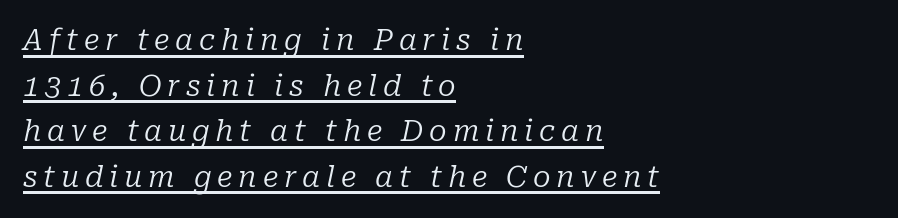
The image shows 29 px regular-weight serif type, italic (leaning right); set left-aligned, normal line spacing (1.57x), unusually wide letter spacing (+0.2 em), underlined; low stroke contrast and a medium x-height.
